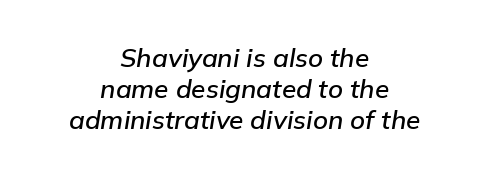
{"italic": "yes", "lean": "right", "slant_degrees": 9, "underline": "no", "align": "center", "line_spacing_ratio": 1.19, "letter_spacing": "normal", "letter_spacing_em": 0.0, "glyph_px": 26}
